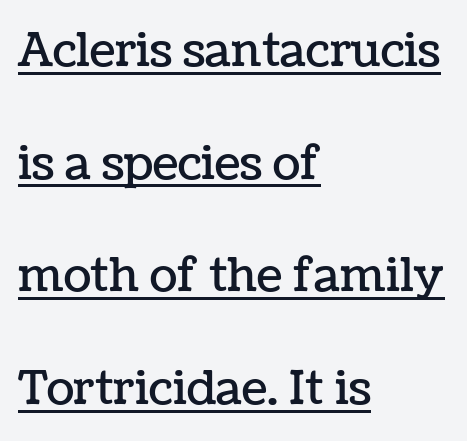
The image shows 46 px text type, upright; set left-aligned, loose line spacing (2.45x), normal letter spacing, underlined; low stroke contrast and a medium x-height.
